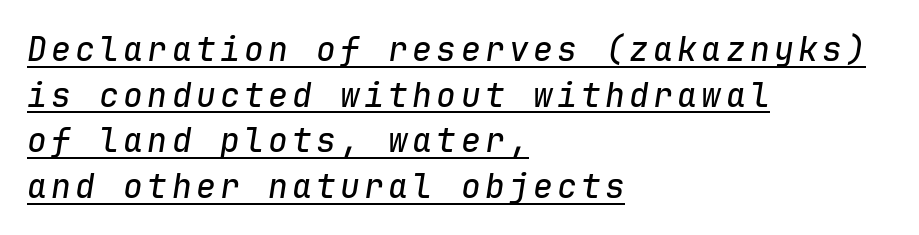
Q: Is the text italic (slanted)? A: Yes, it leans right by about 9 degrees.
Q: Is the text underlined? A: Yes.
Q: How is the paragraph aligned? A: Left-aligned.
Q: Is the spacing between lines tight, normal or loose? A: Normal.
Q: Width (condensed, normal, or wide)? A: Normal.
Q: Stroke contrast? A: Low.
Q: x-height? A: Medium.
Q: Monospaced? A: Yes.
